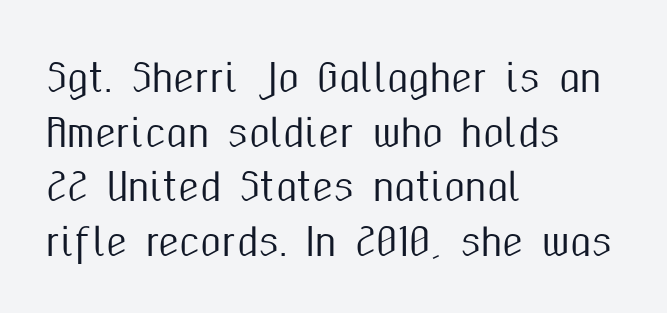
The image shows 38 px condensed sans-serif type, upright; set left-aligned, normal line spacing (1.44x), normal letter spacing, not underlined; medium stroke contrast and a medium x-height.
